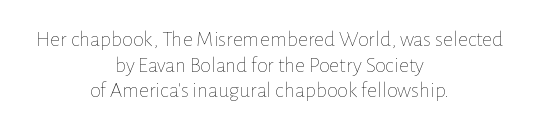
Q: Is the text bold? A: No.
Q: Is the text italic (slanted)? A: No, it is upright.
Q: Is the text underlined? A: No.
Q: How is the paragraph aligned? A: Centered.
Q: Is the spacing between letters normal or unusually wide? A: Normal.
